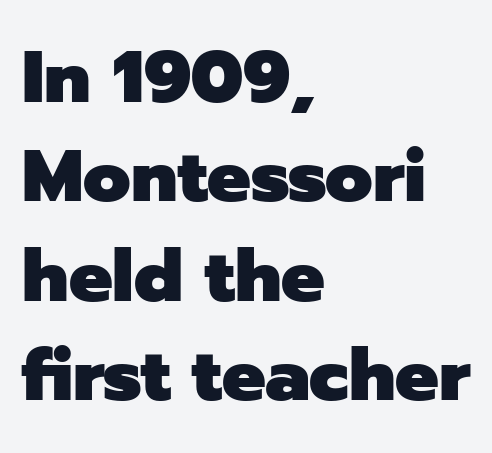
{"serif": "no", "italic": "no", "bold": "yes", "weight": "heavy", "width": "normal", "stroke_contrast": "low", "x_height": "medium", "monospaced": "no", "underline": "no", "align": "left", "line_spacing": "normal", "line_spacing_ratio": 1.36, "letter_spacing": "normal", "letter_spacing_em": 0.0, "glyph_px": 73}
